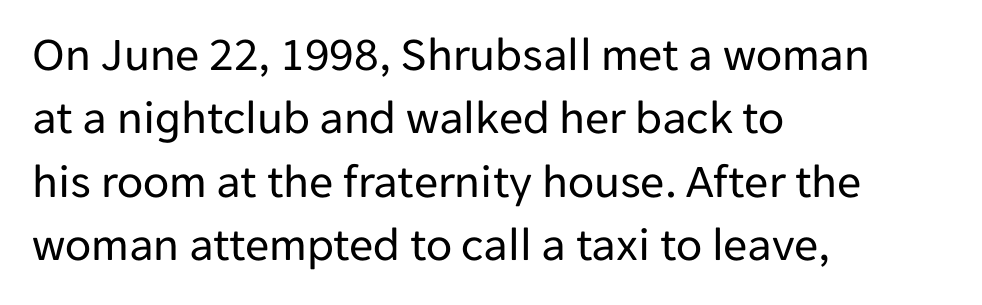
{"serif": "no", "italic": "no", "bold": "no", "weight": "regular", "width": "normal", "stroke_contrast": "low", "x_height": "medium", "monospaced": "no", "underline": "no", "align": "left", "line_spacing": "normal", "line_spacing_ratio": 1.32, "letter_spacing": "normal", "letter_spacing_em": 0.0, "glyph_px": 48}
